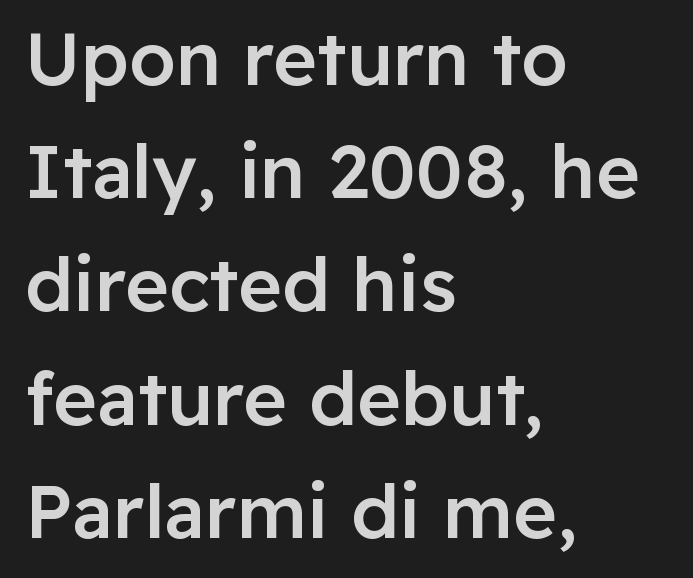
The image shows 75 px semibold sans-serif type, upright; set left-aligned, normal line spacing (1.51x), normal letter spacing, not underlined; low stroke contrast and a medium x-height.
